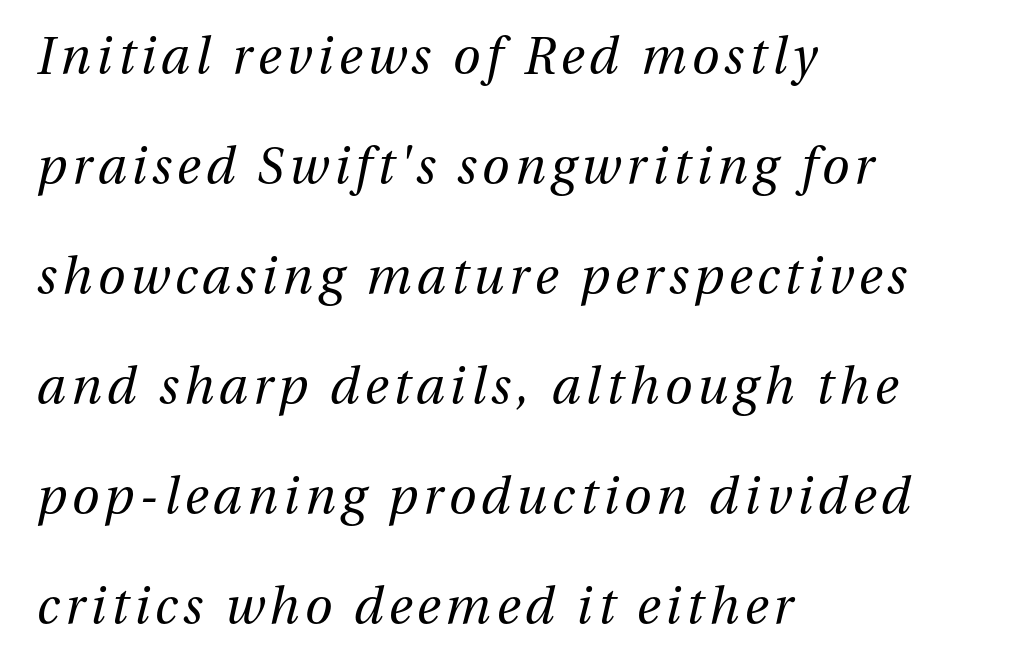
Q: Is the text bold? A: No.
Q: Is the text italic (slanted)? A: Yes, it leans right by about 13 degrees.
Q: Is the text underlined? A: No.
Q: How is the paragraph aligned? A: Left-aligned.
Q: Is the spacing between lines tight, normal or loose? A: Loose.
Q: Width (condensed, normal, or wide)? A: Normal.
Q: Stroke contrast? A: Medium.
Q: x-height? A: Medium.
Q: Monospaced? A: No.
